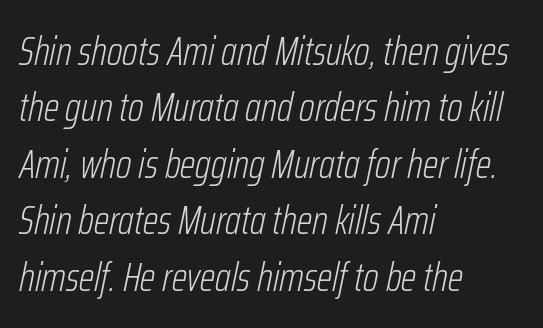
A classic flush-left, rag-right setting is used for this passage. The letters advance in unequal steps, a hallmark of proportional type. The area under the type is left untouched. The rendering uses a moderate line-height, typical for paragraphs.
